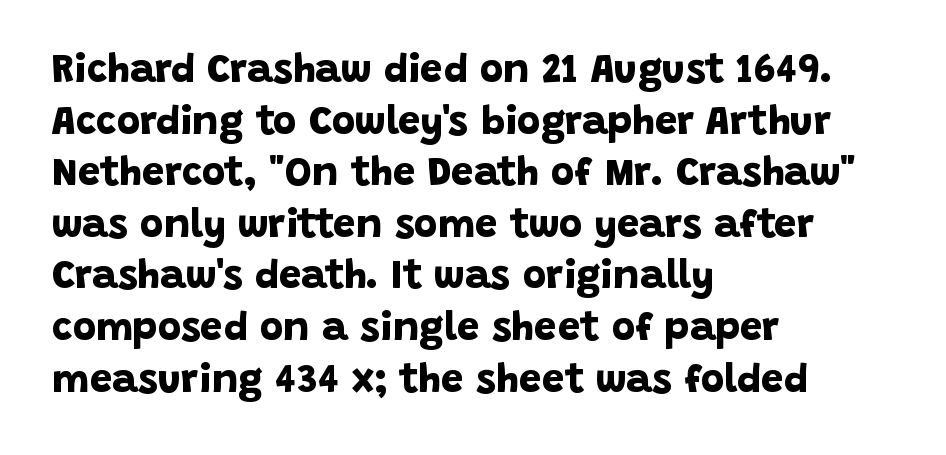
The image shows 40 px bold sans-serif type; set left-aligned, normal line spacing (1.29x), normal letter spacing, not underlined; low stroke contrast and a large x-height.
